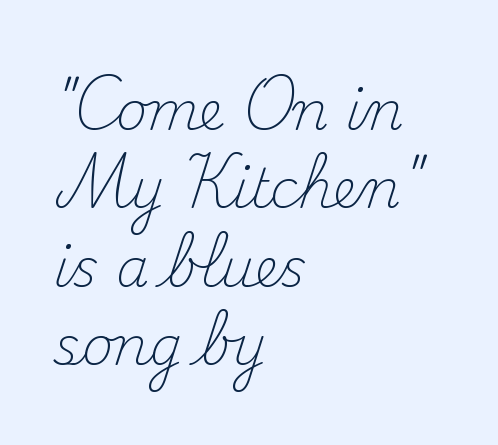
The image shows 53 px light serif type; set left-aligned, normal line spacing (1.48x), normal letter spacing, not underlined; medium stroke contrast and a small x-height.
